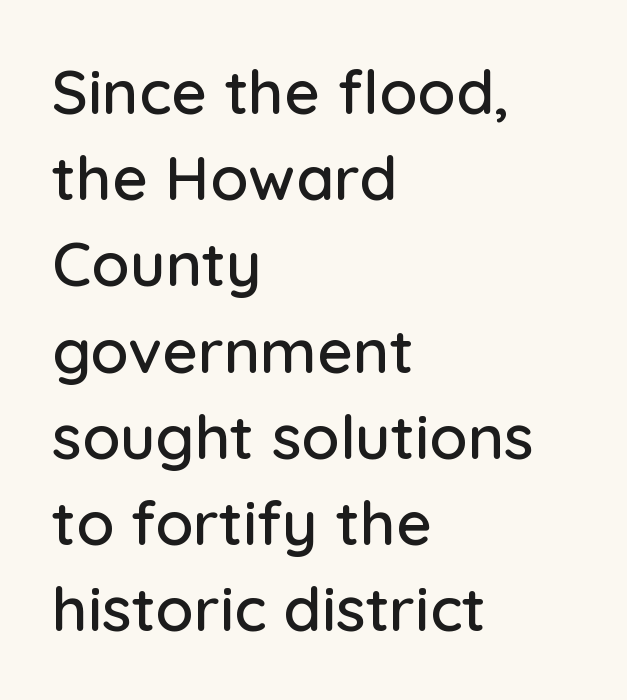
The image shows 62 px sans-serif type, upright; set left-aligned, normal line spacing (1.39x), normal letter spacing, not underlined; low stroke contrast and a medium x-height.
